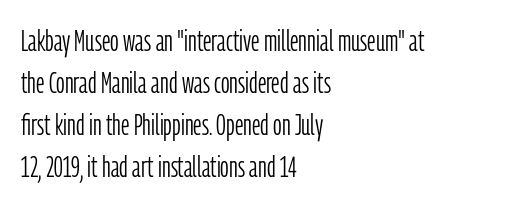
The image shows 30 px light, condensed sans-serif type, upright; set left-aligned, normal line spacing (1.4x), normal letter spacing, not underlined; low stroke contrast and a medium x-height.
